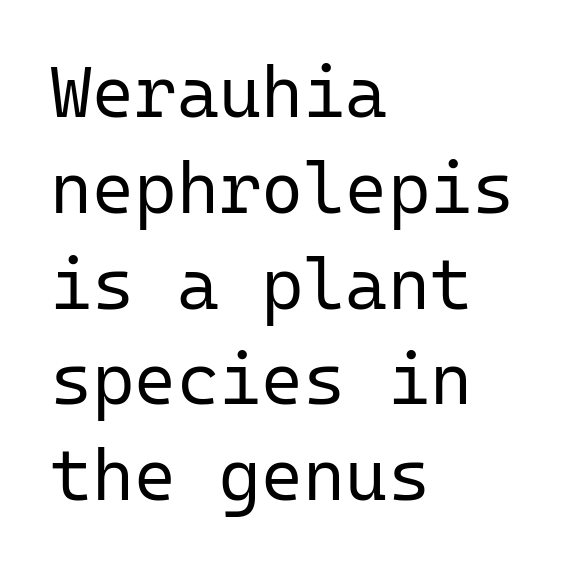
{"serif": "no", "italic": "no", "bold": "no", "weight": "regular", "width": "normal", "stroke_contrast": "low", "x_height": "medium", "monospaced": "yes", "underline": "no", "align": "left", "line_spacing": "normal", "line_spacing_ratio": 1.33, "letter_spacing": "normal", "letter_spacing_em": 0.0, "glyph_px": 72}
